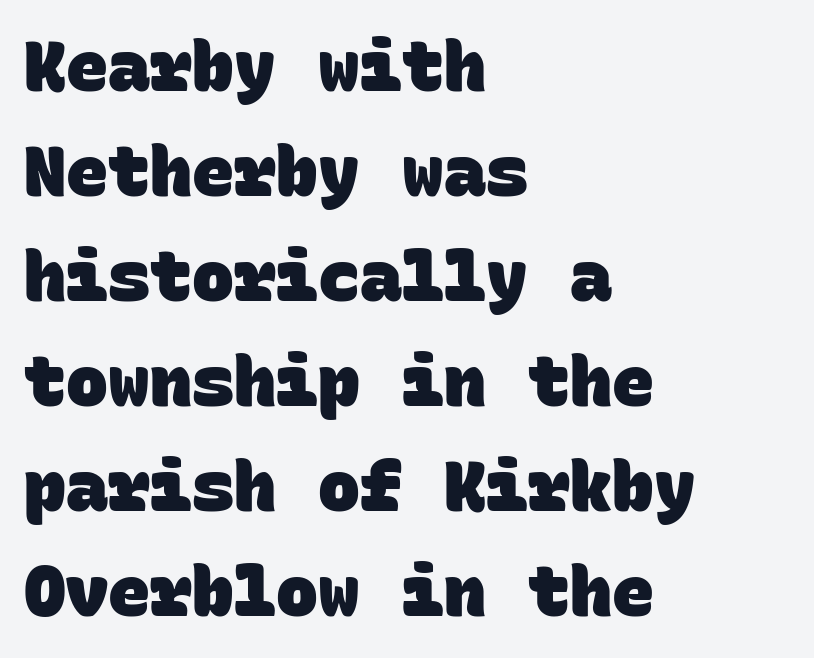
{"serif": "no", "bold": "yes", "weight": "heavy", "width": "normal", "stroke_contrast": "low", "x_height": "large", "monospaced": "yes", "underline": "no", "align": "left", "line_spacing": "normal", "line_spacing_ratio": 1.5, "letter_spacing": "normal", "letter_spacing_em": 0.0, "glyph_px": 70}
